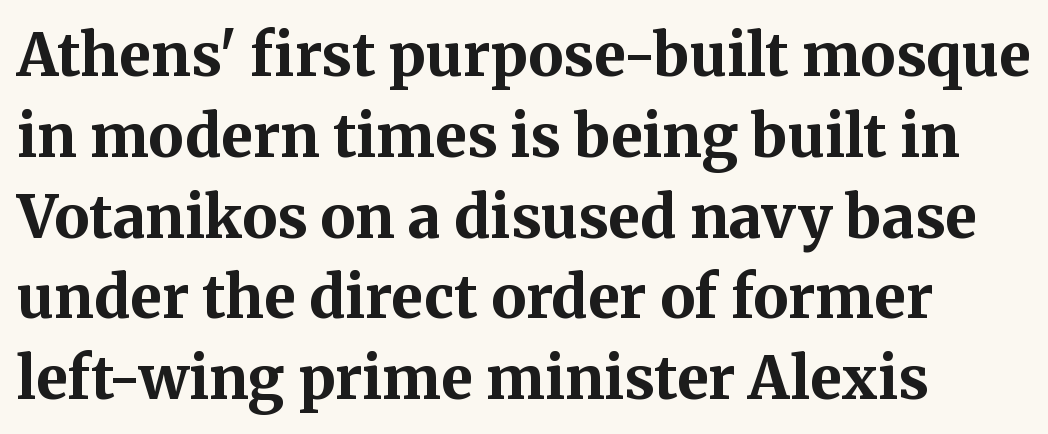
Glyph-to-glyph distance matches everyday printed text. Leading matches the norm, producing a regular column. Quick note: not italic, upright. The letters carry serifs — small finishing strokes at the ends of their stems.
